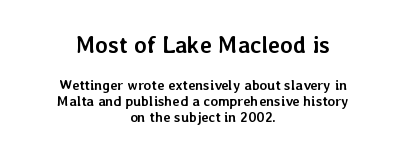
Q: Is the text bold? A: Yes.
Q: Is the text italic (slanted)? A: No, it is upright.
Q: Is the text underlined? A: No.
Q: How is the paragraph aligned? A: Centered.
Q: Is the spacing between letters normal or unusually wide? A: Normal.
Q: Is the spacing between lines tight, normal or loose? A: Tight.
Q: Which block of text is set in a larger size, the first (top) or the second (bottom)? A: The first (top) one.
